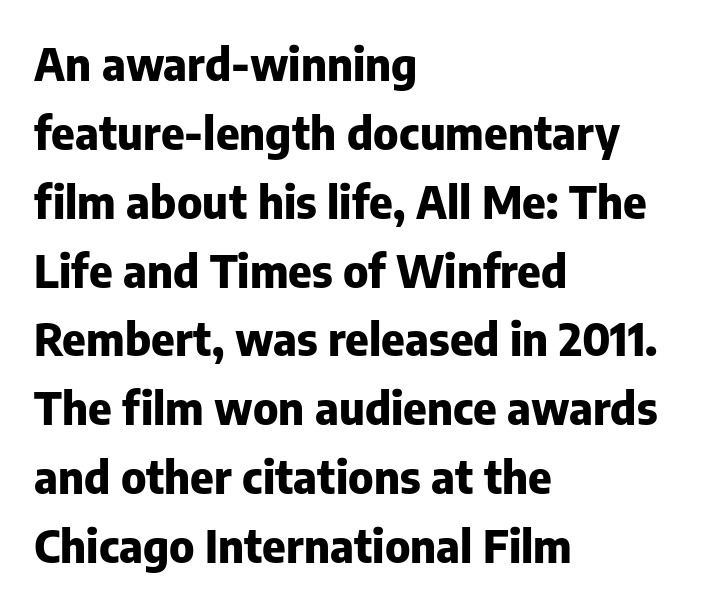
The image shows 45 px heavy sans-serif type, upright; set left-aligned, normal line spacing (1.53x), normal letter spacing, not underlined; low stroke contrast and a medium x-height.
